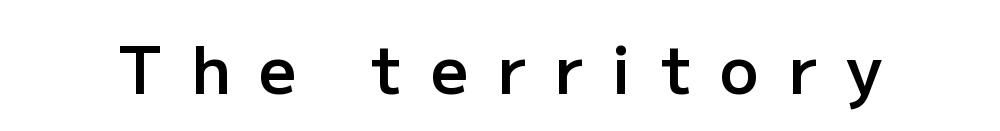
{"serif": "no", "italic": "no", "bold": "semi", "weight": "semibold", "width": "normal", "stroke_contrast": "low", "x_height": "medium", "monospaced": "no", "underline": "no", "letter_spacing": "wide", "letter_spacing_em": 0.44, "glyph_px": 65}
